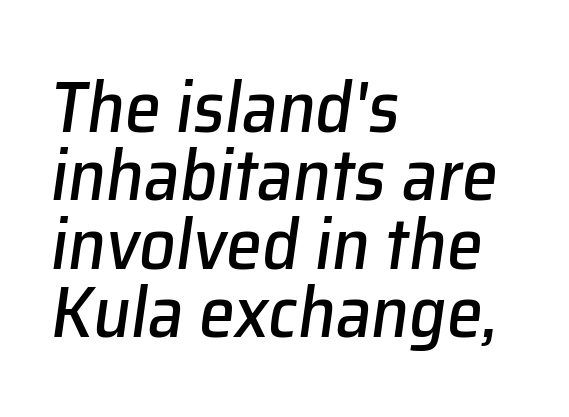
Q: Is the text italic (slanted)? A: Yes, it leans right by about 8 degrees.
Q: Is the text underlined? A: No.
Q: How is the paragraph aligned? A: Left-aligned.
Q: Is the spacing between letters normal or unusually wide? A: Normal.
Q: Is the spacing between lines tight, normal or loose? A: Tight.
Q: Width (condensed, normal, or wide)? A: Normal.
Q: Stroke contrast? A: Low.
Q: x-height? A: Medium.
Q: Monospaced? A: No.
